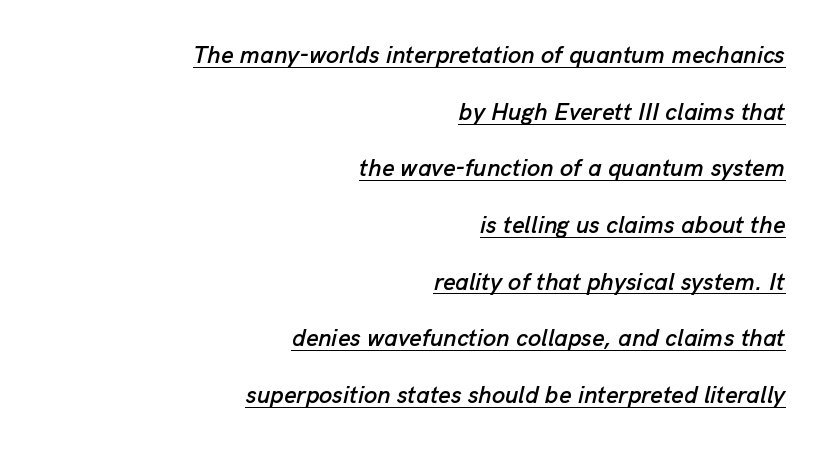
{"italic": "yes", "lean": "right", "slant_degrees": 13, "underline": "yes", "align": "right", "line_spacing": "loose", "line_spacing_ratio": 2.36, "letter_spacing": "normal", "letter_spacing_em": 0.0, "glyph_px": 24}
